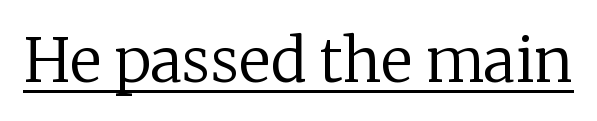
{"serif": "yes", "italic": "no", "bold": "no", "weight": "regular", "width": "normal", "stroke_contrast": "low", "x_height": "medium", "monospaced": "no", "underline": "yes", "letter_spacing": "normal", "letter_spacing_em": 0.0, "glyph_px": 60}
